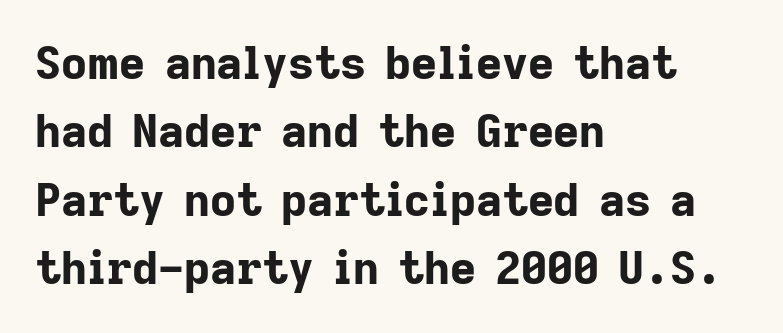
{"serif": "no", "italic": "no", "bold": "yes", "weight": "bold", "width": "normal", "stroke_contrast": "low", "x_height": "medium", "monospaced": "no", "underline": "no", "align": "left", "line_spacing": "normal", "line_spacing_ratio": 1.52, "letter_spacing": "normal", "letter_spacing_em": 0.0, "glyph_px": 45}
